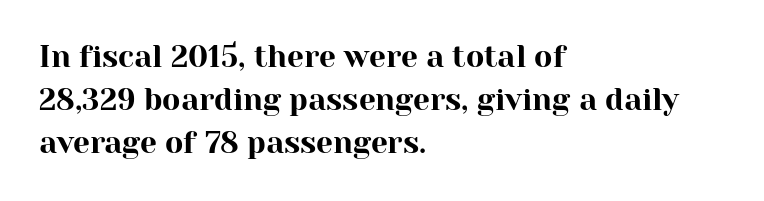
{"serif": "yes", "italic": "no", "width": "normal", "stroke_contrast": "high", "x_height": "medium", "monospaced": "no", "underline": "no", "align": "left", "line_spacing": "normal", "line_spacing_ratio": 1.44, "letter_spacing": "normal", "letter_spacing_em": 0.0, "glyph_px": 30}
